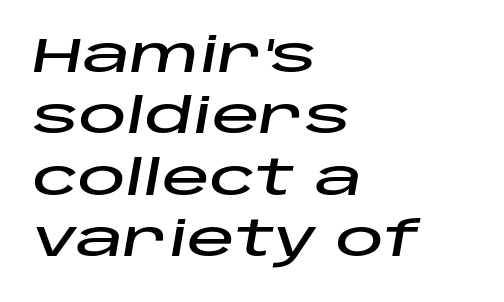
Has an underline been added? It has not. Line starts are locked; line ends wander. A typesetter would call this zero additional tracking. Here the designer chose a conventional face with non-uniform glyph widths.
